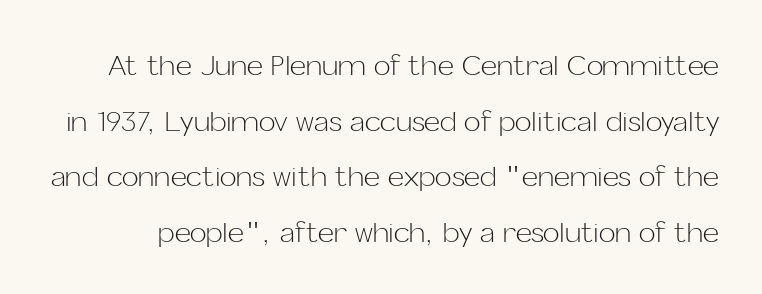
Q: Is the text bold? A: No.
Q: Is the text italic (slanted)? A: No, it is upright.
Q: Is the typeface a serif or a sans-serif typeface? A: Sans-serif.
Q: Is the text underlined? A: No.
Q: Is the spacing between letters normal or unusually wide? A: Normal.
Q: Is the spacing between lines tight, normal or loose? A: Loose.
Q: Width (condensed, normal, or wide)? A: Normal.
Q: Stroke contrast? A: Low.
Q: x-height? A: Medium.
Q: Monospaced? A: No.
